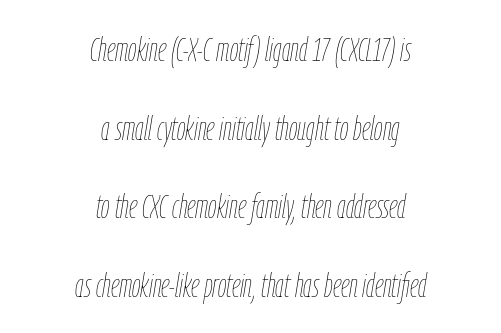
Whoever set this chose breathing room over compactness in the vertical rhythm. The rendering uses natural spacing where letterforms have individual widths. Leftover space on each line is divided equally before and after the words. Descenders hang freely into open space. It's the slanting kind of type. The gaps between neighbouring characters are ordinary and unremarkable.
